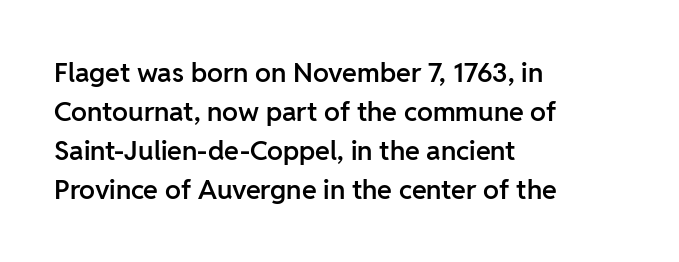
{"italic": "no", "bold": "semi", "underline": "no", "align": "left", "line_spacing": "normal", "line_spacing_ratio": 1.45, "letter_spacing": "normal", "letter_spacing_em": 0.0, "glyph_px": 27}
